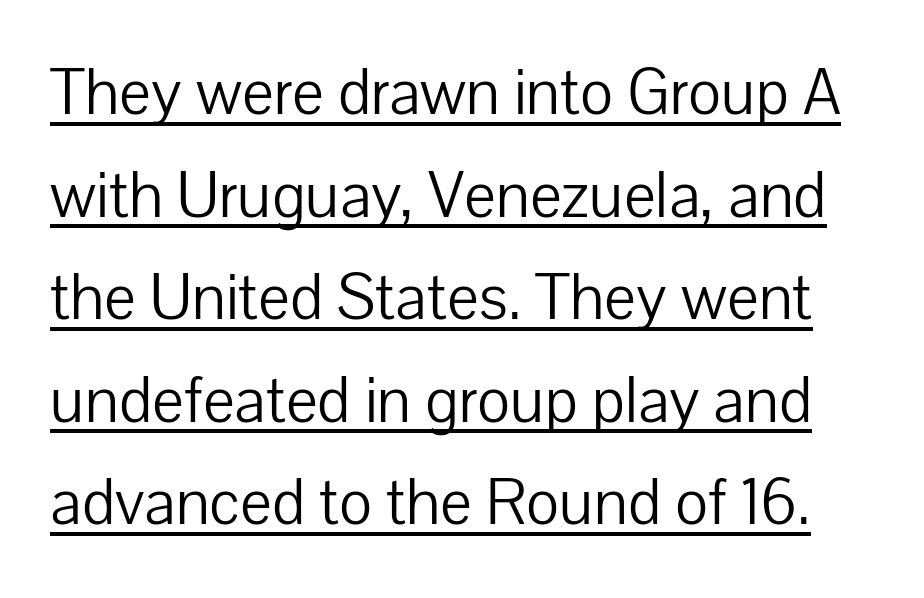
{"serif": "no", "italic": "no", "bold": "no", "weight": "light", "width": "normal", "stroke_contrast": "low", "x_height": "medium", "monospaced": "no", "underline": "yes", "line_spacing": "normal", "line_spacing_ratio": 1.53, "letter_spacing": "normal", "letter_spacing_em": 0.0, "glyph_px": 67}
